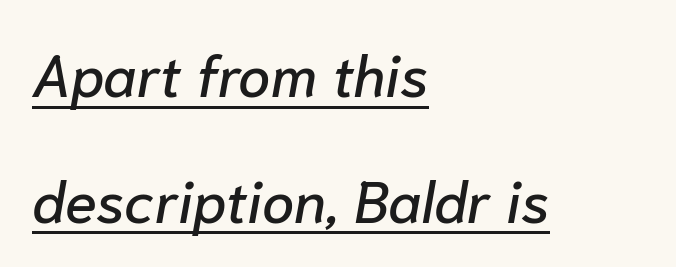
The image shows 58 px text type, italic (leaning right); set left-aligned, loose line spacing (2.17x), normal letter spacing, underlined; low stroke contrast and a medium x-height.
